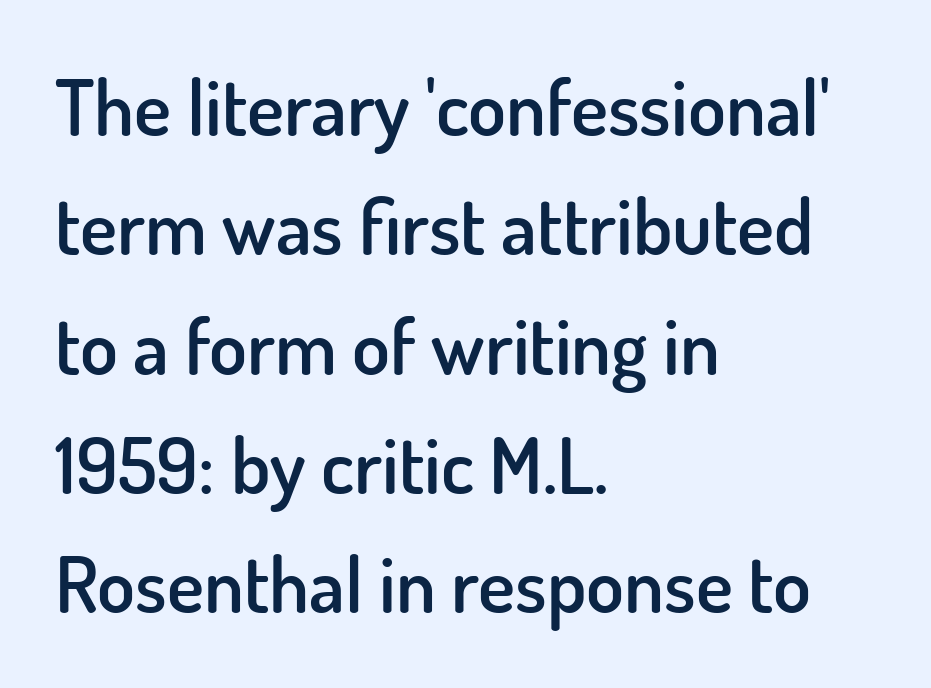
Q: Is the text bold? A: Semi-bold.
Q: Is the text italic (slanted)? A: No, it is upright.
Q: Is the typeface a serif or a sans-serif typeface? A: Sans-serif.
Q: Is the text underlined? A: No.
Q: How is the paragraph aligned? A: Left-aligned.
Q: Is the spacing between letters normal or unusually wide? A: Normal.
Q: Is the spacing between lines tight, normal or loose? A: Normal.
Q: Width (condensed, normal, or wide)? A: Normal.
Q: Stroke contrast? A: Low.
Q: x-height? A: Small.
Q: Monospaced? A: No.
